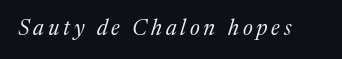
{"italic": "yes", "lean": "right", "slant_degrees": 17, "bold": "no", "underline": "no", "glyph_px": 22}
